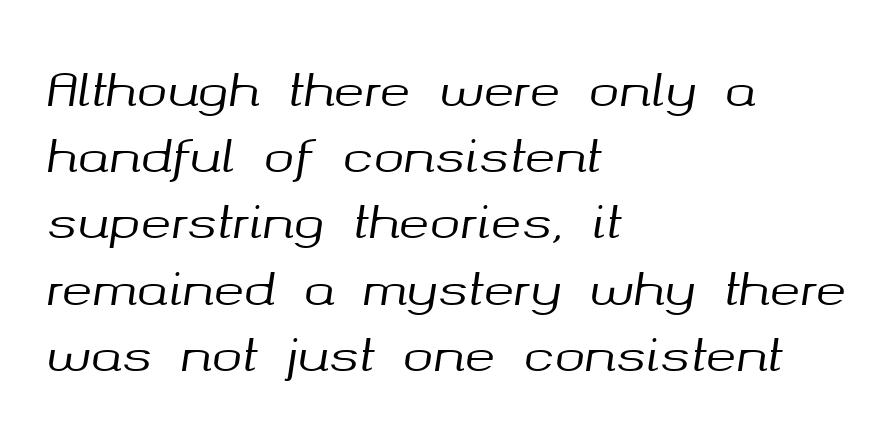
The image shows 46 px text type, italic (leaning right); set left-aligned, normal line spacing (1.44x), normal letter spacing, not underlined; medium stroke contrast and a medium x-height.
